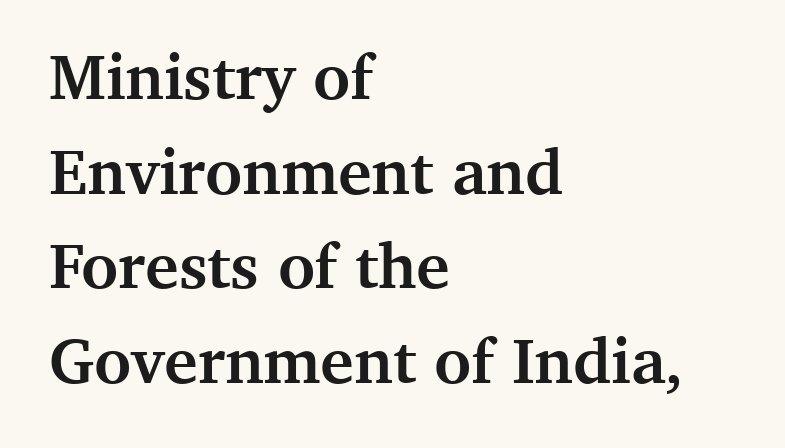
{"serif": "yes", "italic": "no", "bold": "yes", "weight": "semibold", "width": "normal", "stroke_contrast": "medium", "x_height": "medium", "monospaced": "no", "underline": "no", "align": "left", "line_spacing": "normal", "line_spacing_ratio": 1.48, "letter_spacing": "normal", "letter_spacing_em": 0.0, "glyph_px": 64}
